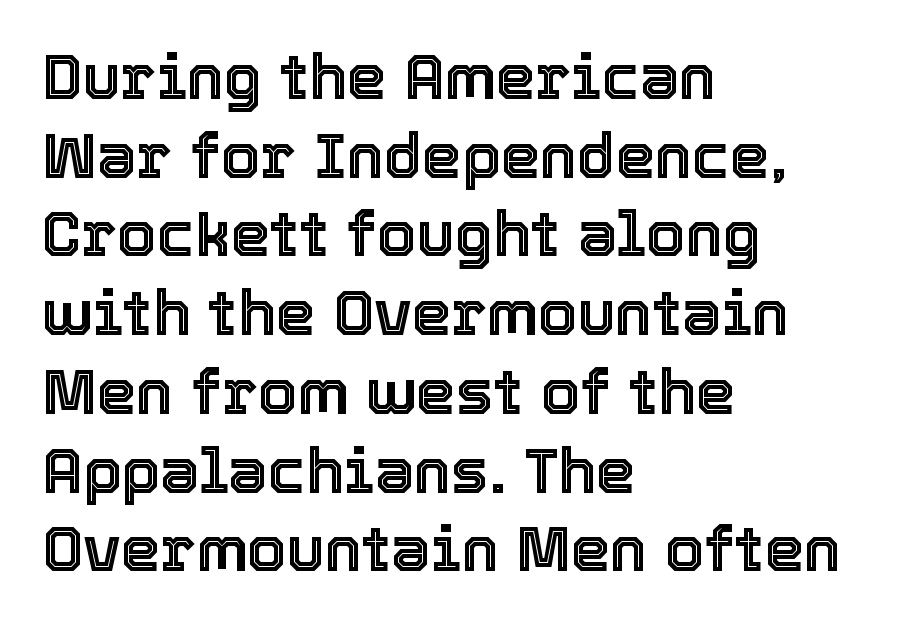
Q: Is the text italic (slanted)? A: No, it is upright.
Q: Is the text underlined? A: No.
Q: How is the paragraph aligned? A: Left-aligned.
Q: Is the spacing between letters normal or unusually wide? A: Normal.
Q: Is the spacing between lines tight, normal or loose? A: Normal.
Q: Width (condensed, normal, or wide)? A: Normal.
Q: x-height? A: Medium.
Q: Monospaced? A: No.
